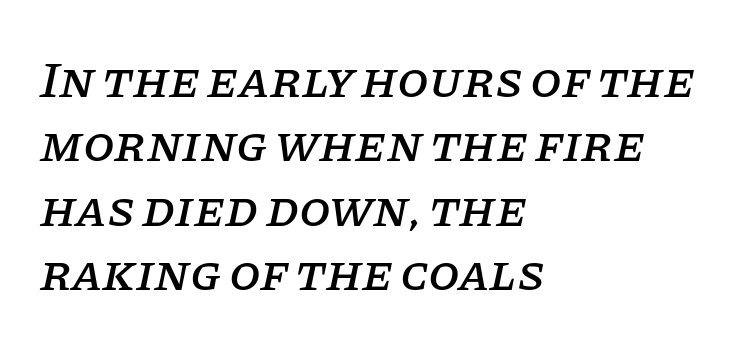
Regarding leading, the lines here are spaced in the standard way. Casual observation: everything's shoved over to the left. These lines keep a tight, regular rhythm from letter to letter. Looks like regular typesetting: each glyph gets only the width it needs. Has an underline been added? It has not.
